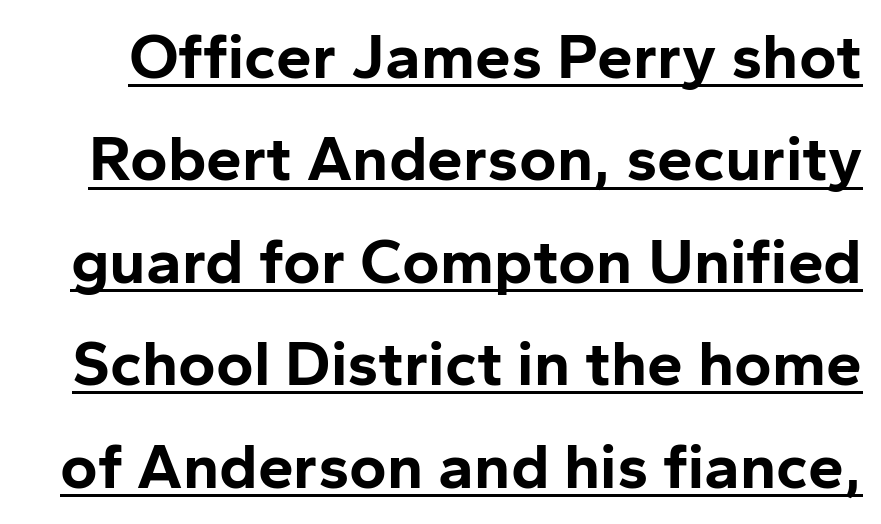
This block has exactly the height ordinary leading produces. The letters advance in unequal steps, a hallmark of proportional type. Students, note that the glyphs here touch the page at normal intervals. The letters stand straight up with perfectly vertical stems. Nothing sits at the stroke ends, so this counts as sans-serif.
